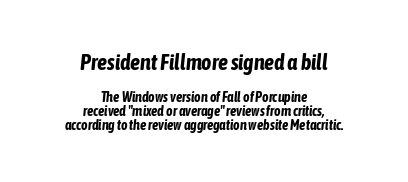
{"italic": "yes", "lean": "right", "slant_degrees": 6, "bold": "yes", "underline": "no", "align": "center", "line_spacing": "tight", "line_spacing_ratio": 0.98, "letter_spacing": "normal", "letter_spacing_em": 0.0, "larger_block": "first", "size_ratio": 1.57, "glyph_px": 22}
